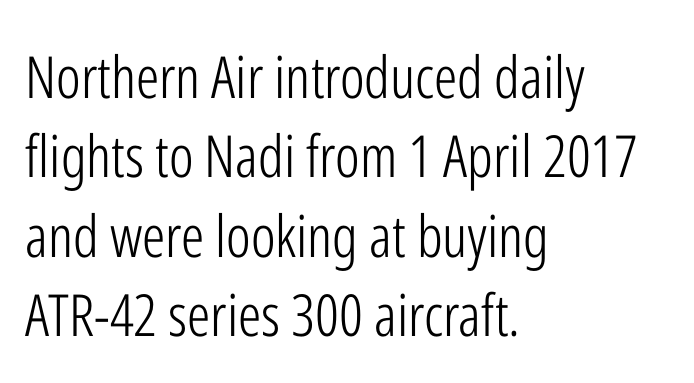
Q: Is the text bold? A: No.
Q: Is the text italic (slanted)? A: No, it is upright.
Q: Is the typeface a serif or a sans-serif typeface? A: Sans-serif.
Q: Is the text underlined? A: No.
Q: How is the paragraph aligned? A: Left-aligned.
Q: Is the spacing between letters normal or unusually wide? A: Normal.
Q: Is the spacing between lines tight, normal or loose? A: Normal.
Q: Width (condensed, normal, or wide)? A: Condensed.
Q: Stroke contrast? A: Low.
Q: x-height? A: Medium.
Q: Monospaced? A: No.
